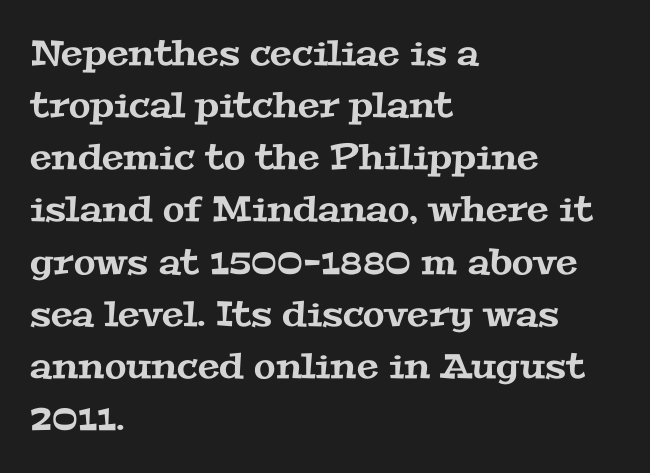
{"serif": "yes", "width": "wide", "stroke_contrast": "medium", "x_height": "medium", "monospaced": "no", "underline": "no", "align": "left", "line_spacing": "normal", "line_spacing_ratio": 1.49, "letter_spacing": "normal", "letter_spacing_em": 0.0, "glyph_px": 35}
